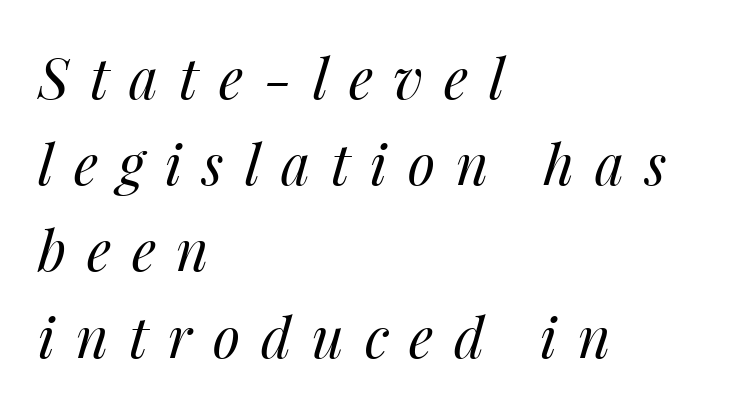
Q: Is the text bold? A: No.
Q: Is the text italic (slanted)? A: Yes, it leans right by about 14 degrees.
Q: Is the text underlined? A: No.
Q: How is the paragraph aligned? A: Left-aligned.
Q: Is the spacing between letters normal or unusually wide? A: Unusually wide.
Q: Is the spacing between lines tight, normal or loose? A: Normal.
Q: Width (condensed, normal, or wide)? A: Normal.
Q: Stroke contrast? A: Medium.
Q: x-height? A: Medium.
Q: Monospaced? A: No.
